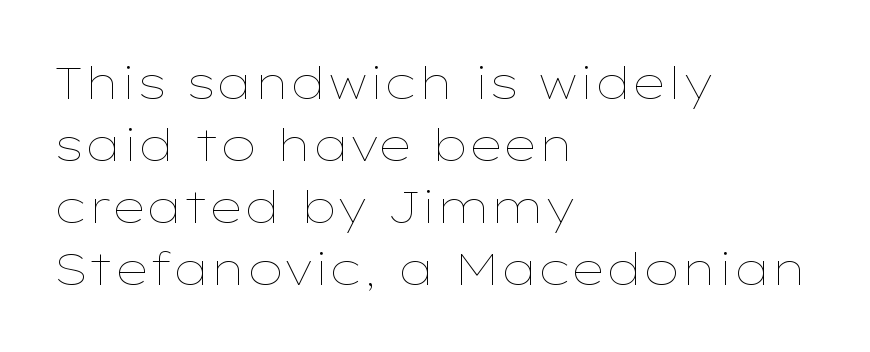
The leading is moderate, giving the passage an even texture. This rendering features lettering with no underline. Weight: not bold — regular or lighter. Rendered with straight, roman letterforms. Tracking here is standard; glyphs follow each other at the usual distance.
